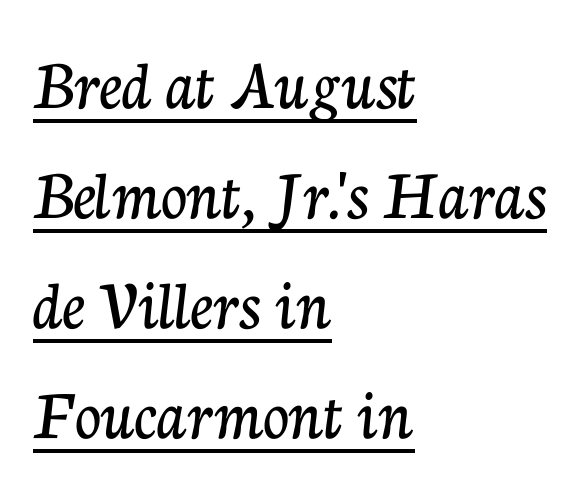
Q: Is the text italic (slanted)? A: Yes.
Q: Is the typeface a serif or a sans-serif typeface? A: Serif.
Q: Is the text underlined? A: Yes.
Q: How is the paragraph aligned? A: Left-aligned.
Q: Is the spacing between letters normal or unusually wide? A: Normal.
Q: Is the spacing between lines tight, normal or loose? A: Normal.
Q: Width (condensed, normal, or wide)? A: Normal.
Q: Stroke contrast? A: Low.
Q: x-height? A: Medium.
Q: Monospaced? A: No.
